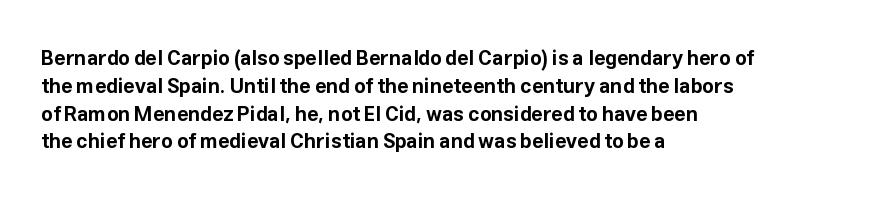
{"italic": "no", "bold": "yes", "underline": "no", "align": "left", "line_spacing": "normal", "line_spacing_ratio": 1.39, "letter_spacing": "normal", "letter_spacing_em": 0.0, "glyph_px": 20}
